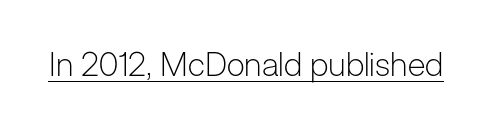
The image shows 33 px light sans-serif type, upright; set normal letter spacing, underlined; low stroke contrast and a medium x-height.
